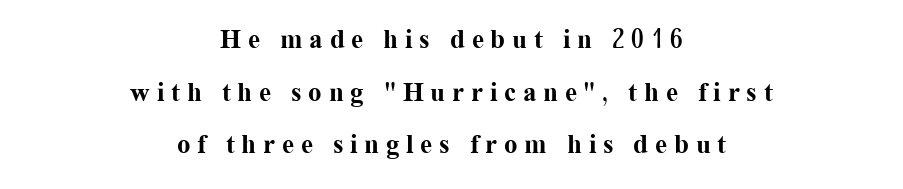
The image shows 27 px bold type, upright; set centered, loose line spacing (1.95x), unusually wide letter spacing (+0.25 em), not underlined.
